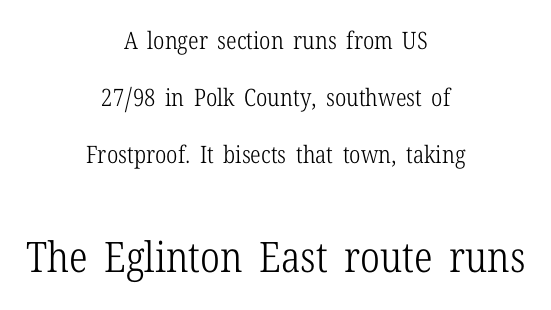
Q: Is the text bold? A: No.
Q: Is the text italic (slanted)? A: No, it is upright.
Q: Is the typeface a serif or a sans-serif typeface? A: Serif.
Q: Is the text underlined? A: No.
Q: How is the paragraph aligned? A: Centered.
Q: Is the spacing between letters normal or unusually wide? A: Normal.
Q: Is the spacing between lines tight, normal or loose? A: Loose.
Q: Which block of text is set in a larger size, the first (top) or the second (bottom)? A: The second (bottom) one.
Q: Width (condensed, normal, or wide)? A: Condensed.
Q: Stroke contrast? A: Low.
Q: x-height? A: Medium.
Q: Monospaced? A: No.
